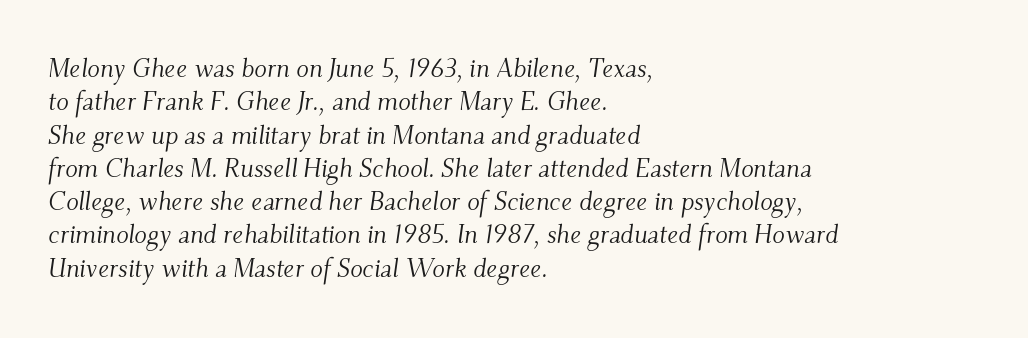
Q: Is the text bold? A: No.
Q: Is the text italic (slanted)? A: Yes, it leans right by about 9 degrees.
Q: Is the text underlined? A: No.
Q: How is the paragraph aligned? A: Left-aligned.
Q: Is the spacing between letters normal or unusually wide? A: Normal.
Q: Is the spacing between lines tight, normal or loose? A: Normal.
